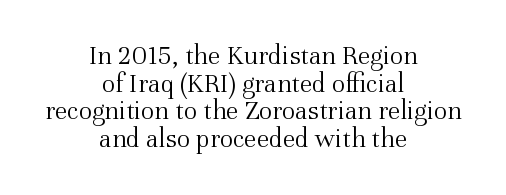
The image shows 28 px light serif type, upright; set centered, tight line spacing (0.99x), normal letter spacing, not underlined; medium stroke contrast and a medium x-height.
